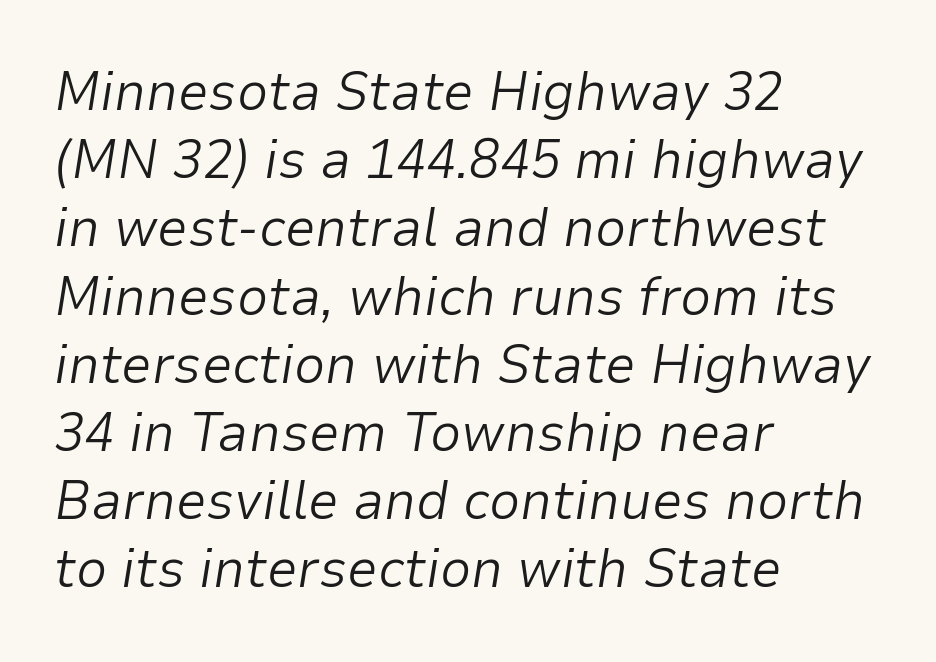
{"italic": "yes", "lean": "right", "slant_degrees": 9, "bold": "no", "weight": "light", "width": "normal", "stroke_contrast": "low", "x_height": "medium", "monospaced": "no", "underline": "no", "align": "left", "line_spacing_ratio": 1.24, "letter_spacing": "normal", "letter_spacing_em": 0.0, "glyph_px": 55}
